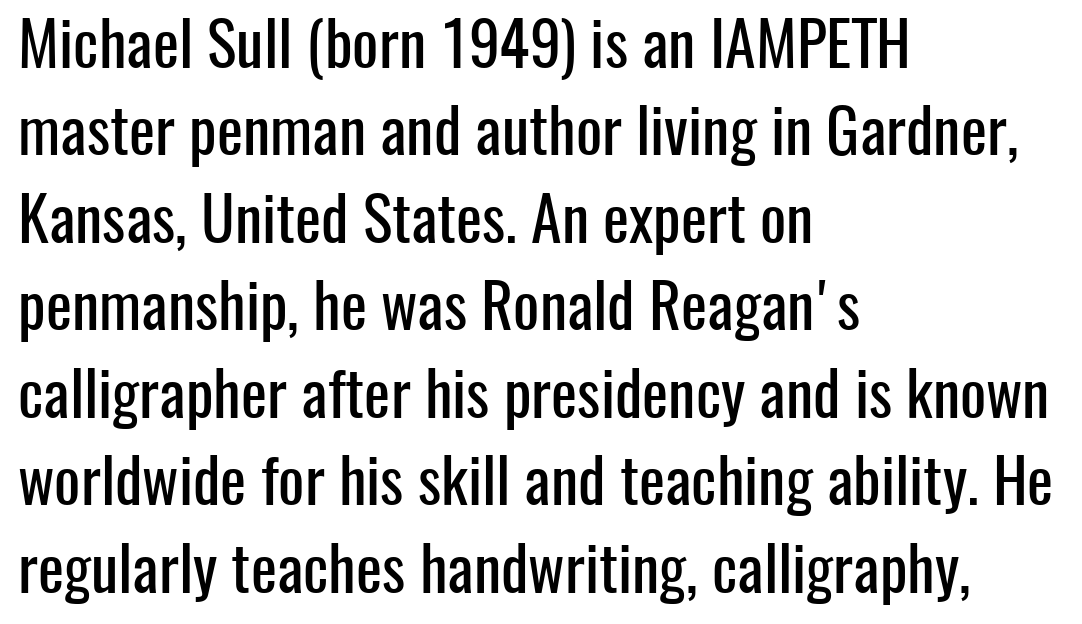
Q: Is the text italic (slanted)? A: No, it is upright.
Q: Is the typeface a serif or a sans-serif typeface? A: Sans-serif.
Q: Is the text underlined? A: No.
Q: How is the paragraph aligned? A: Left-aligned.
Q: Is the spacing between letters normal or unusually wide? A: Normal.
Q: Is the spacing between lines tight, normal or loose? A: Normal.
Q: Width (condensed, normal, or wide)? A: Condensed.
Q: Stroke contrast? A: Low.
Q: x-height? A: Medium.
Q: Monospaced? A: No.
